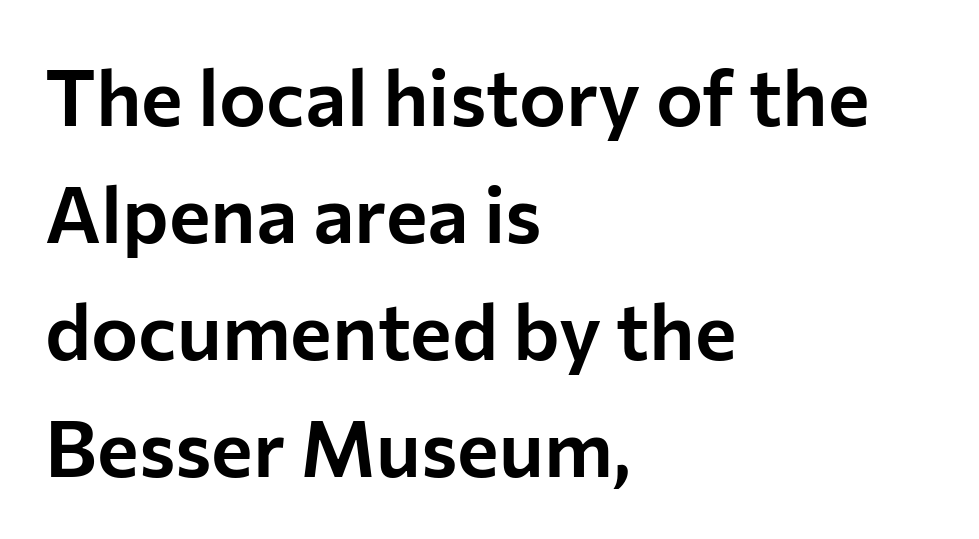
The image shows 79 px sans-serif type, upright; set left-aligned, normal line spacing (1.48x), normal letter spacing, not underlined; low stroke contrast and a medium x-height.
